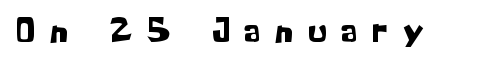
The image shows 36 px sans-serif type, upright; set unusually wide letter spacing (+0.41 em), not underlined; low stroke contrast and a medium x-height.
